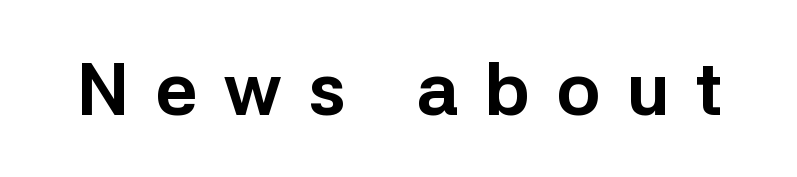
The image shows 74 px bold sans-serif type, upright; set unusually wide letter spacing (+0.35 em), not underlined; low stroke contrast and a medium x-height.
